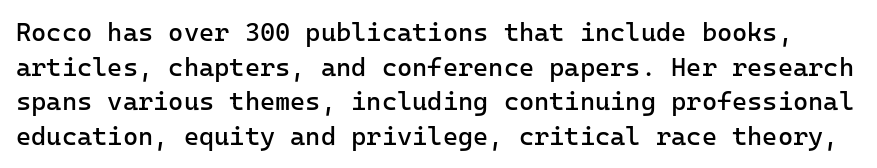
Q: Is the text bold? A: No.
Q: Is the text italic (slanted)? A: No, it is upright.
Q: Is the text underlined? A: No.
Q: Is the spacing between letters normal or unusually wide? A: Normal.
Q: Is the spacing between lines tight, normal or loose? A: Normal.
